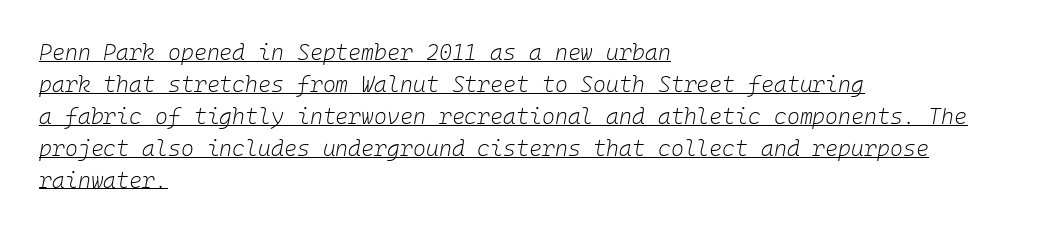
{"italic": "yes", "lean": "right", "slant_degrees": 10, "bold": "no", "underline": "yes", "align": "left", "line_spacing": "normal", "line_spacing_ratio": 1.45, "letter_spacing": "normal", "letter_spacing_em": 0.0, "glyph_px": 22}
